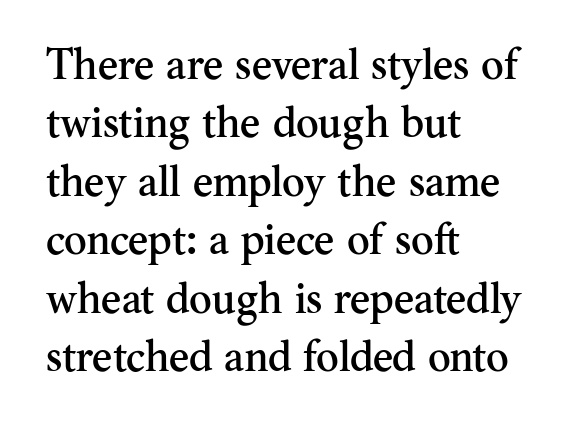
{"serif": "yes", "italic": "no", "width": "normal", "stroke_contrast": "medium", "x_height": "small", "monospaced": "no", "underline": "no", "align": "left", "line_spacing": "normal", "line_spacing_ratio": 1.36, "letter_spacing": "normal", "letter_spacing_em": 0.0, "glyph_px": 43}
